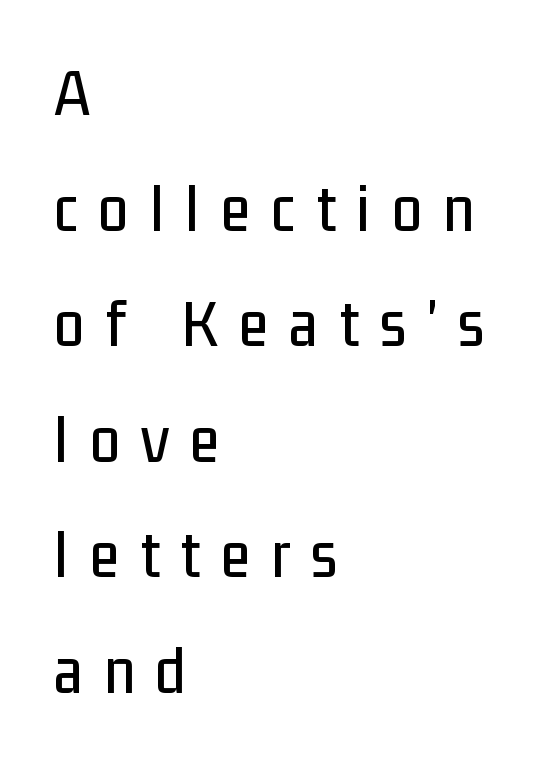
The image shows 68 px condensed sans-serif type, upright; set left-aligned, normal line spacing (1.7x), unusually wide letter spacing (+0.31 em), not underlined; low stroke contrast and a medium x-height.
